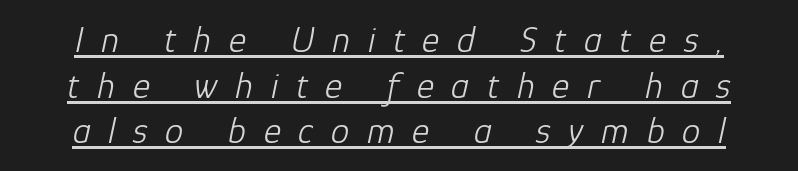
{"italic": "yes", "lean": "right", "slant_degrees": 12, "bold": "no", "weight": "light", "width": "normal", "stroke_contrast": "low", "x_height": "medium", "monospaced": "no", "underline": "yes", "line_spacing_ratio": 1.23, "letter_spacing": "wide", "letter_spacing_em": 0.48, "glyph_px": 37}
